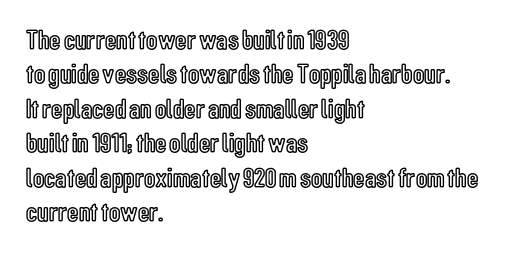
{"italic": "no", "width": "condensed", "x_height": "medium", "monospaced": "no", "underline": "no", "align": "left", "line_spacing_ratio": 1.23, "letter_spacing": "normal", "letter_spacing_em": 0.0, "glyph_px": 28}
